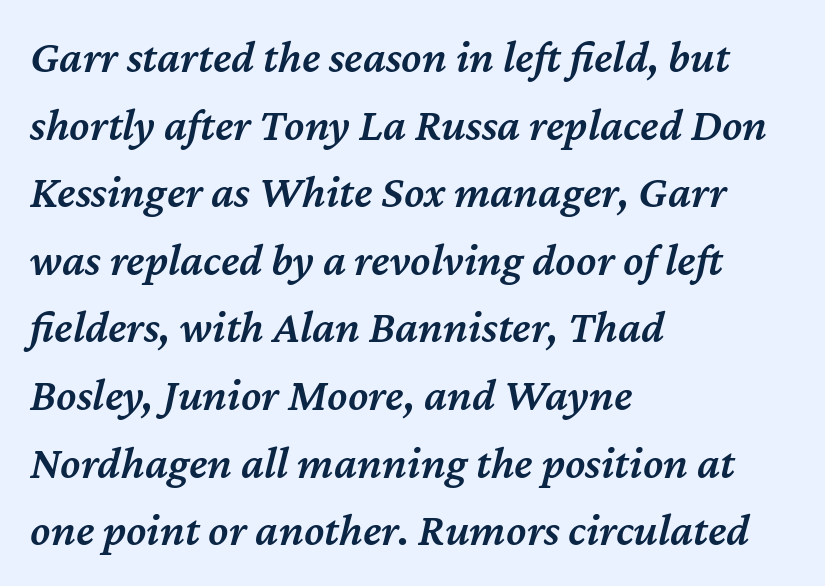
The block of text has a typical density, with ordinary space between rows. Emphasis-style slanted type is in use. The zone under the glyphs is completely vacant. Think of a printed novel: that variable character pitch is what you see here.
